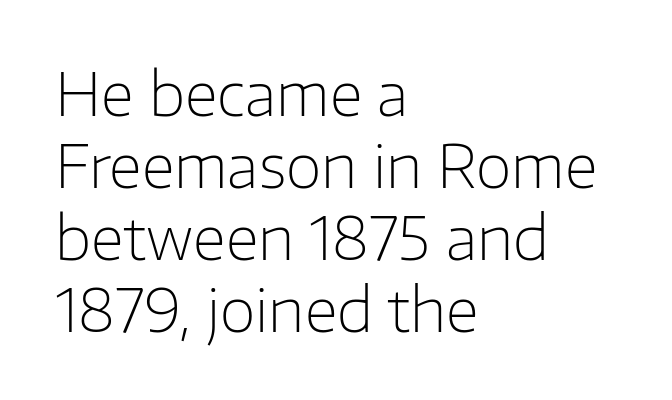
{"serif": "no", "italic": "no", "bold": "no", "weight": "light", "width": "normal", "stroke_contrast": "low", "x_height": "medium", "monospaced": "no", "underline": "no", "align": "left", "line_spacing_ratio": 1.22, "letter_spacing": "normal", "letter_spacing_em": 0.0, "glyph_px": 59}
